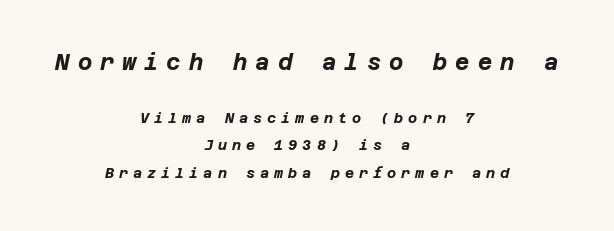
Q: Is the text bold? A: Yes.
Q: Is the text italic (slanted)? A: Yes, it leans right by about 12 degrees.
Q: Is the text underlined? A: No.
Q: How is the paragraph aligned? A: Centered.
Q: Is the spacing between letters normal or unusually wide? A: Unusually wide.
Q: Is the spacing between lines tight, normal or loose? A: Loose.
Q: Which block of text is set in a larger size, the first (top) or the second (bottom)? A: The first (top) one.
